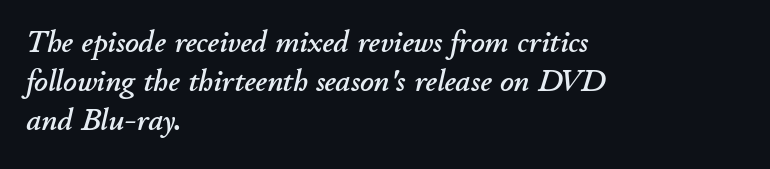
Q: Is the text italic (slanted)? A: Yes, it leans right by about 11 degrees.
Q: Is the text underlined? A: No.
Q: How is the paragraph aligned? A: Left-aligned.
Q: Is the spacing between letters normal or unusually wide? A: Normal.
Q: Is the spacing between lines tight, normal or loose? A: Normal.
Q: Width (condensed, normal, or wide)? A: Normal.
Q: Stroke contrast? A: Low.
Q: x-height? A: Small.
Q: Monospaced? A: No.
